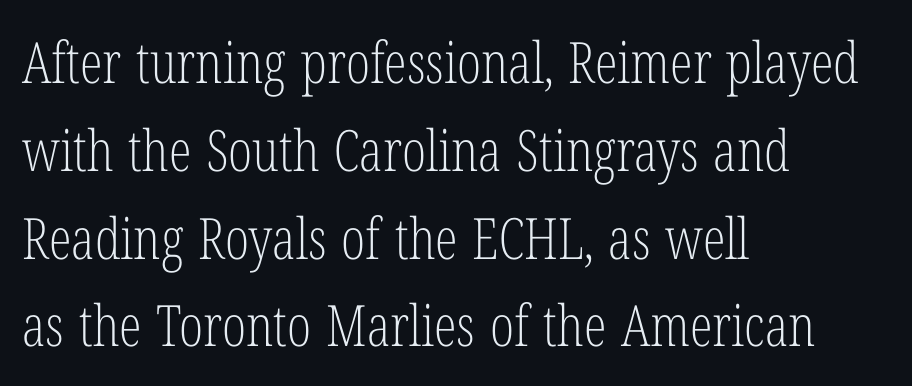
{"serif": "yes", "italic": "no", "bold": "no", "weight": "light", "width": "condensed", "stroke_contrast": "low", "x_height": "medium", "monospaced": "no", "underline": "no", "align": "left", "line_spacing": "normal", "line_spacing_ratio": 1.54, "letter_spacing": "normal", "letter_spacing_em": 0.0, "glyph_px": 57}
